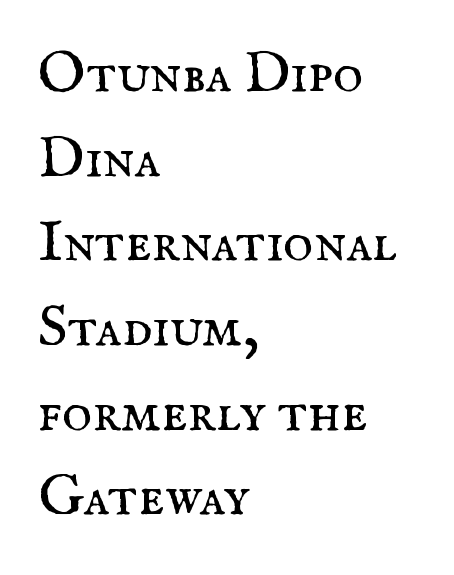
The image shows 58 px regular-weight serif type, upright; set left-aligned, normal line spacing (1.46x), normal letter spacing, not underlined; medium stroke contrast and a small x-height.
